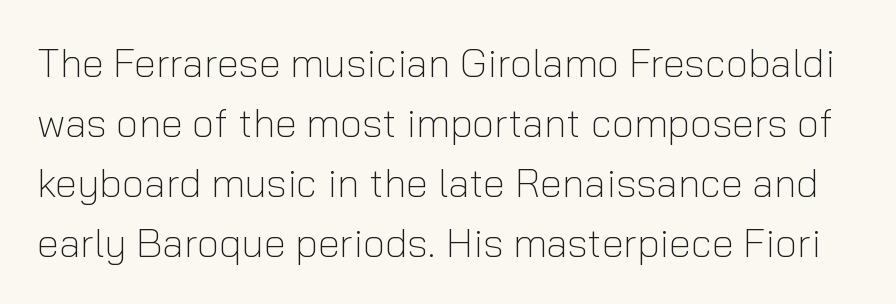
{"serif": "no", "italic": "no", "bold": "no", "weight": "light", "width": "normal", "stroke_contrast": "low", "x_height": "medium", "monospaced": "no", "underline": "no", "line_spacing": "normal", "line_spacing_ratio": 1.5, "letter_spacing": "normal", "letter_spacing_em": 0.0, "glyph_px": 40}
